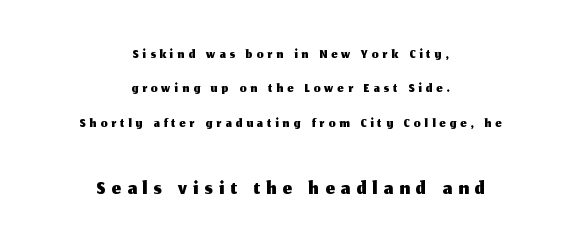
Q: Is the text italic (slanted)? A: No, it is upright.
Q: Is the typeface a serif or a sans-serif typeface? A: Sans-serif.
Q: Is the text underlined? A: No.
Q: How is the paragraph aligned? A: Centered.
Q: Is the spacing between letters normal or unusually wide? A: Unusually wide.
Q: Is the spacing between lines tight, normal or loose? A: Normal.
Q: Which block of text is set in a larger size, the first (top) or the second (bottom)? A: The second (bottom) one.
Q: Width (condensed, normal, or wide)? A: Normal.
Q: Stroke contrast? A: Medium.
Q: x-height? A: Medium.
Q: Monospaced? A: No.
